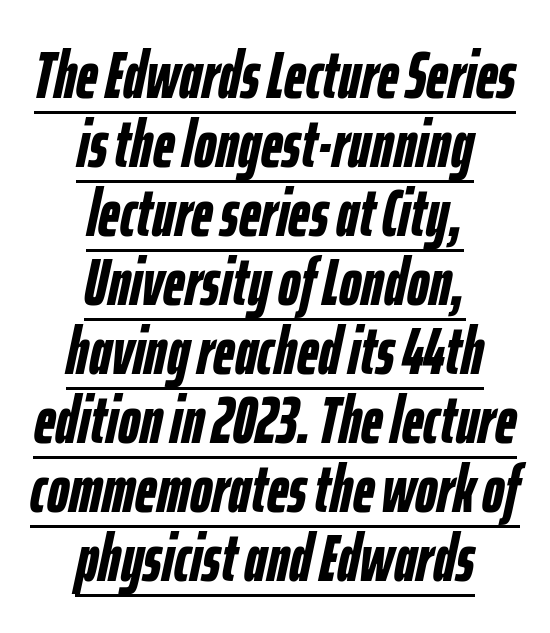
The image shows 67 px semibold, condensed type, italic (leaning right); set centered, tight line spacing (1.03x), normal letter spacing, underlined; low stroke contrast and a medium x-height.
